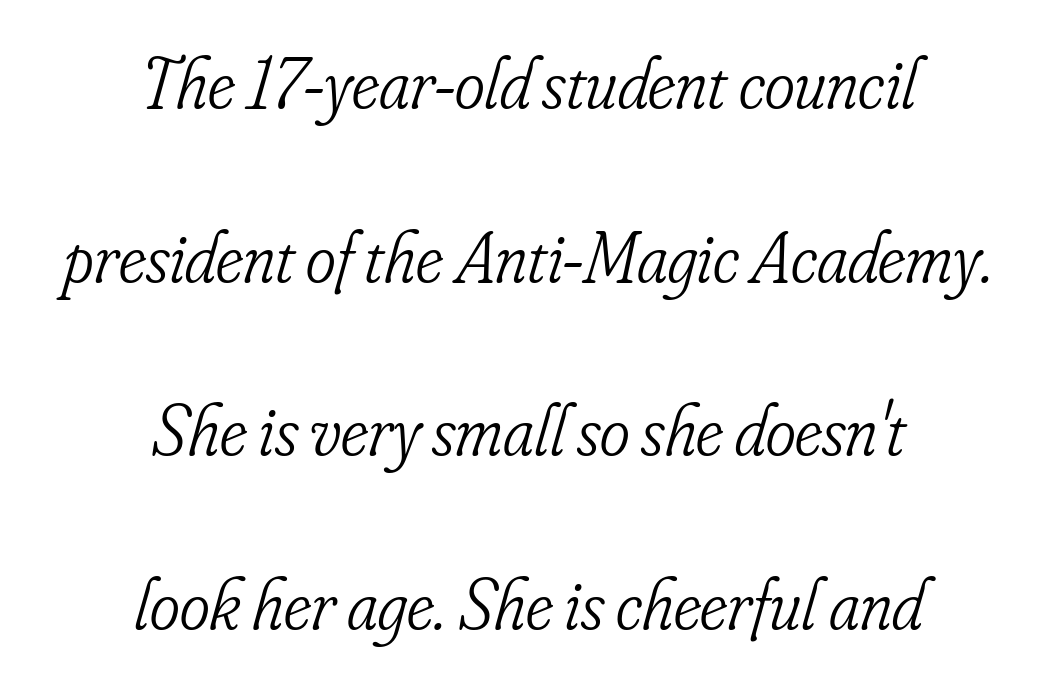
{"serif": "yes", "italic": "yes", "lean": "right", "slant_degrees": 16, "bold": "no", "weight": "light", "width": "condensed", "stroke_contrast": "low", "x_height": "small", "monospaced": "no", "underline": "no", "align": "center", "line_spacing": "loose", "line_spacing_ratio": 2.41, "letter_spacing": "normal", "letter_spacing_em": 0.0, "glyph_px": 72}
